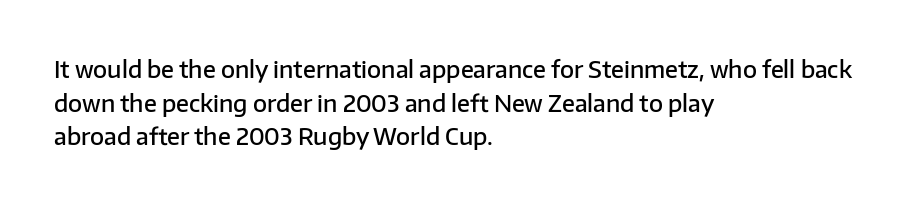
Is there any slant? The stems are plumb. Decoration check: the copy has no underline. Nothing unusual about the tracking: characters are spaced as the font intends. What weight is shown? A semibold, between regular and bold. The setting favours the left margin, as ordinary paragraphs usually do.
